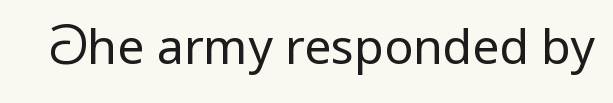
Bare-footed words on every line. Caption: standard tracking, unaltered. The passage shown is not bold in any degree. A typesetter would call this proportional, since set widths differ per character. This sample uses a sans-serif face. Does the lettering tilt? It doesn't — this is upright.
